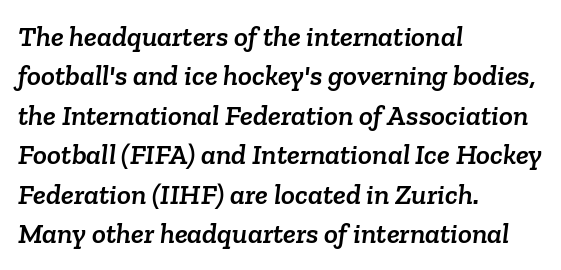
Nobody touched the tracking dial on this one. Little horizontal feet cap the strokes, marking this as serif type. Evenly set lines give the paragraph a standard silhouette. Bare-footed words on every line.
